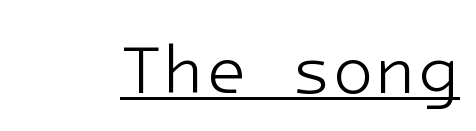
Q: Is the text bold? A: No.
Q: Is the text italic (slanted)? A: No, it is upright.
Q: Is the typeface a serif or a sans-serif typeface? A: Sans-serif.
Q: Is the text underlined? A: Yes.
Q: Is the spacing between letters normal or unusually wide? A: Normal.
Q: Width (condensed, normal, or wide)? A: Normal.
Q: Stroke contrast? A: Low.
Q: x-height? A: Medium.
Q: Monospaced? A: Yes.
